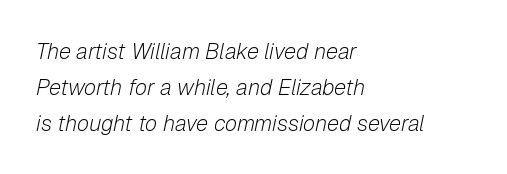
Q: Is the text bold? A: No.
Q: Is the text italic (slanted)? A: Yes, it leans right by about 12 degrees.
Q: Is the text underlined? A: No.
Q: How is the paragraph aligned? A: Left-aligned.
Q: Is the spacing between letters normal or unusually wide? A: Normal.
Q: Is the spacing between lines tight, normal or loose? A: Normal.
